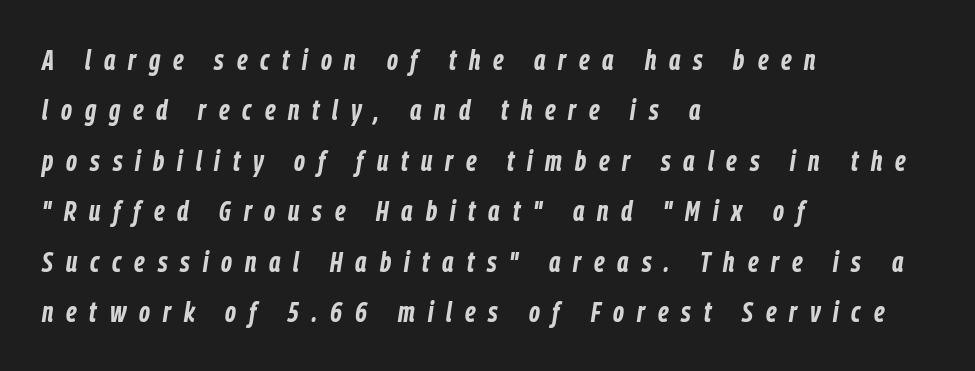
The image shows 28 px bold, condensed type, italic (leaning right); set left-aligned, line spacing 1.8x, unusually wide letter spacing (+0.46 em), not underlined; low stroke contrast and a medium x-height.
